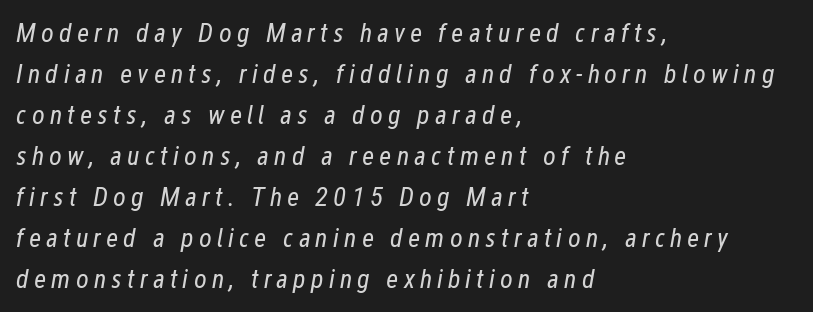
The image shows 27 px text type, italic (leaning right); set left-aligned, normal line spacing (1.52x), not underlined.
